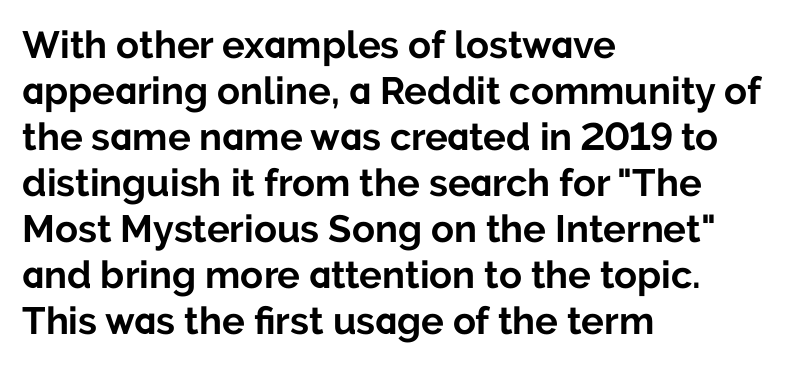
Q: Is the text bold? A: Yes.
Q: Is the text italic (slanted)? A: No, it is upright.
Q: Is the typeface a serif or a sans-serif typeface? A: Sans-serif.
Q: Is the text underlined? A: No.
Q: How is the paragraph aligned? A: Left-aligned.
Q: Is the spacing between letters normal or unusually wide? A: Normal.
Q: Width (condensed, normal, or wide)? A: Normal.
Q: Stroke contrast? A: Low.
Q: x-height? A: Medium.
Q: Monospaced? A: No.
